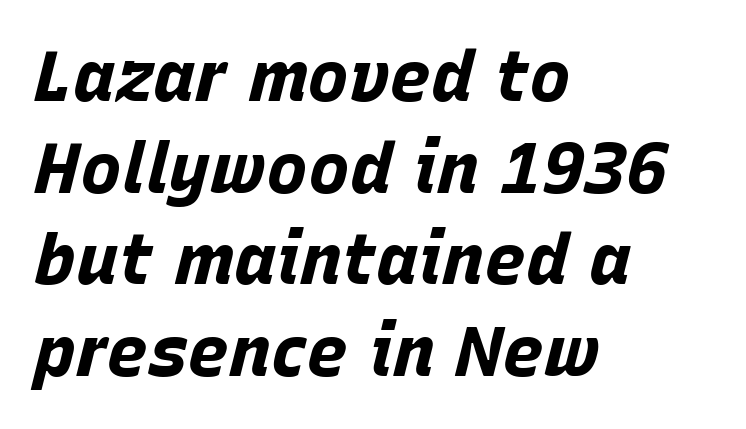
Q: Is the text bold? A: Yes.
Q: Is the text italic (slanted)? A: Yes, it leans right by about 15 degrees.
Q: Is the text underlined? A: No.
Q: How is the paragraph aligned? A: Left-aligned.
Q: Is the spacing between letters normal or unusually wide? A: Normal.
Q: Is the spacing between lines tight, normal or loose? A: Normal.
Q: Width (condensed, normal, or wide)? A: Normal.
Q: Stroke contrast? A: Low.
Q: x-height? A: Large.
Q: Monospaced? A: No.
